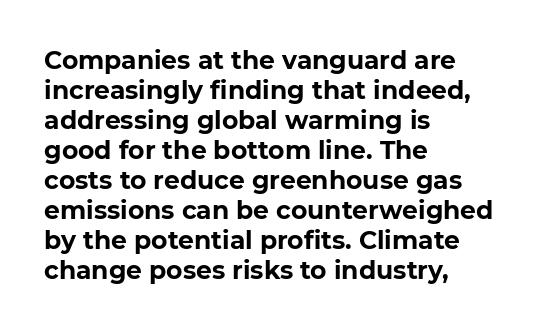
Q: Is the text bold? A: Yes.
Q: Is the text italic (slanted)? A: No, it is upright.
Q: Is the text underlined? A: No.
Q: How is the paragraph aligned? A: Left-aligned.
Q: Is the spacing between letters normal or unusually wide? A: Normal.
